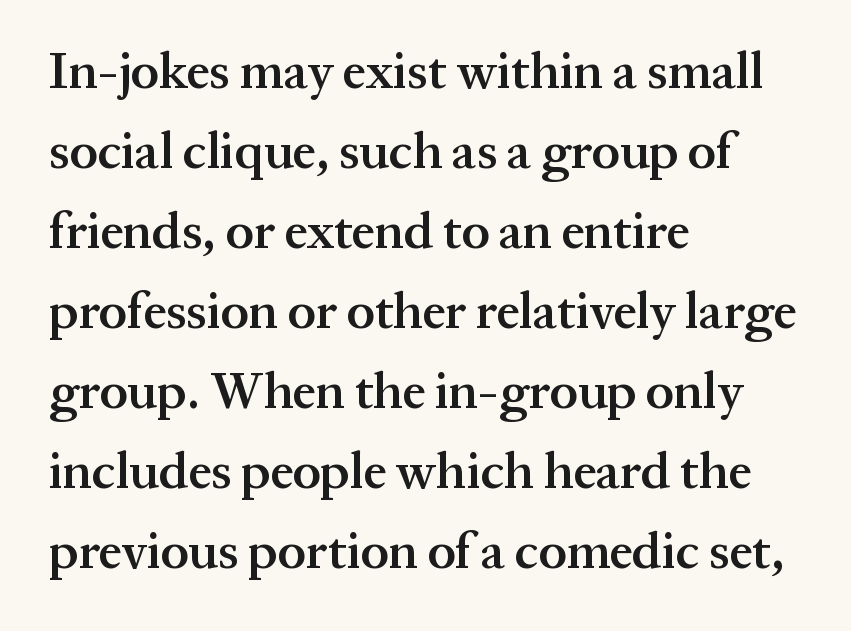
Q: Is the text bold? A: Semi-bold.
Q: Is the text italic (slanted)? A: No, it is upright.
Q: Is the typeface a serif or a sans-serif typeface? A: Serif.
Q: Is the text underlined? A: No.
Q: How is the paragraph aligned? A: Left-aligned.
Q: Is the spacing between letters normal or unusually wide? A: Normal.
Q: Is the spacing between lines tight, normal or loose? A: Normal.
Q: Width (condensed, normal, or wide)? A: Normal.
Q: Stroke contrast? A: Medium.
Q: x-height? A: Medium.
Q: Monospaced? A: No.
